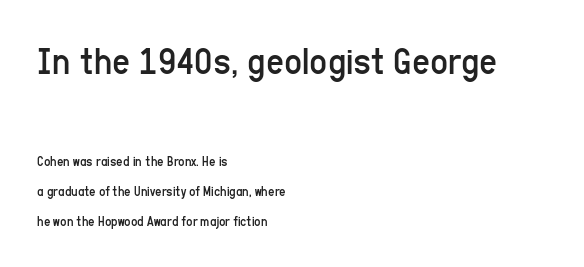
Honestly, the rows look like they've been pulled way apart. Think standard paragraph weight, or any step lighter than that. Bare-footed words on every line. Varying glyph widths throughout — classic text-font behaviour. Rendered with straight, roman letterforms. Short note: letters normally spaced.
